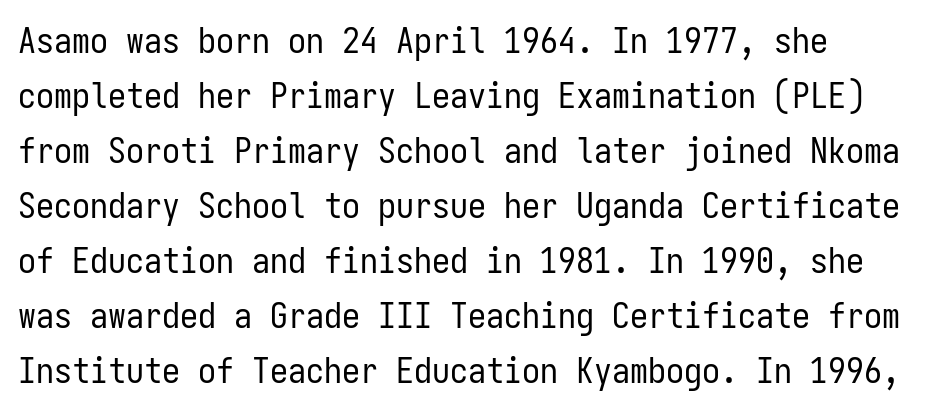
{"serif": "no", "italic": "no", "bold": "no", "weight": "regular", "width": "condensed", "stroke_contrast": "low", "x_height": "medium", "monospaced": "yes", "underline": "no", "line_spacing": "normal", "line_spacing_ratio": 1.53, "letter_spacing": "normal", "letter_spacing_em": 0.0, "glyph_px": 36}
